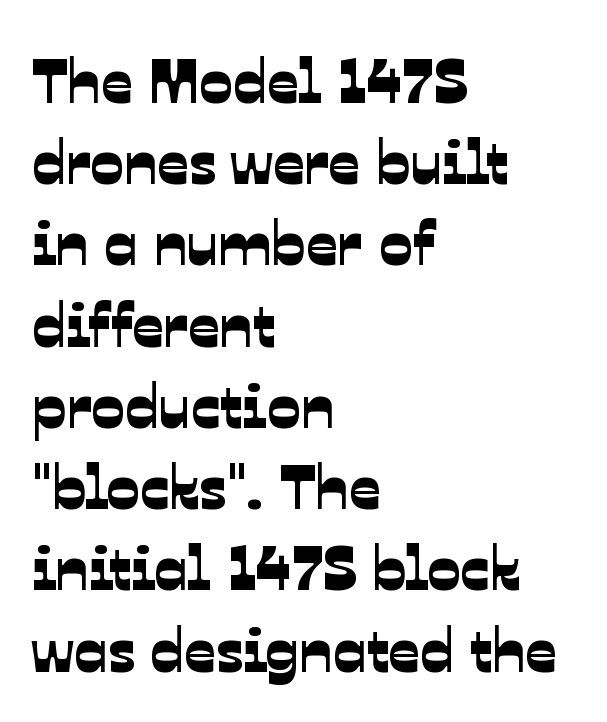
The image shows 62 px sans-serif type; set left-aligned, normal line spacing (1.31x), normal letter spacing, not underlined; low stroke contrast and a medium x-height.
